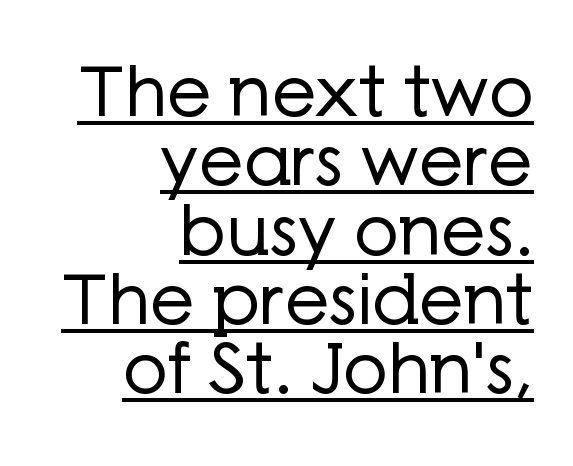
The image shows 70 px regular-weight sans-serif type, upright; set right-aligned, tight line spacing (0.99x), normal letter spacing, underlined; low stroke contrast and a medium x-height.
